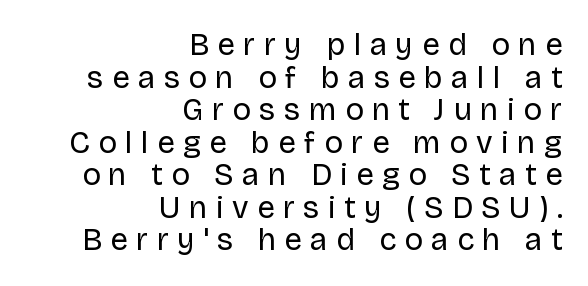
Unlike italic type, these characters show no tilt at all. The passage shown stacks its lines with hardly any gap. The lines in this sample share a right terminus and differ only in where they begin. Nothing sits at the stroke ends, so this counts as sans-serif. A light-to-regular cut is what we see here. The foot of each line stays bare and open.
